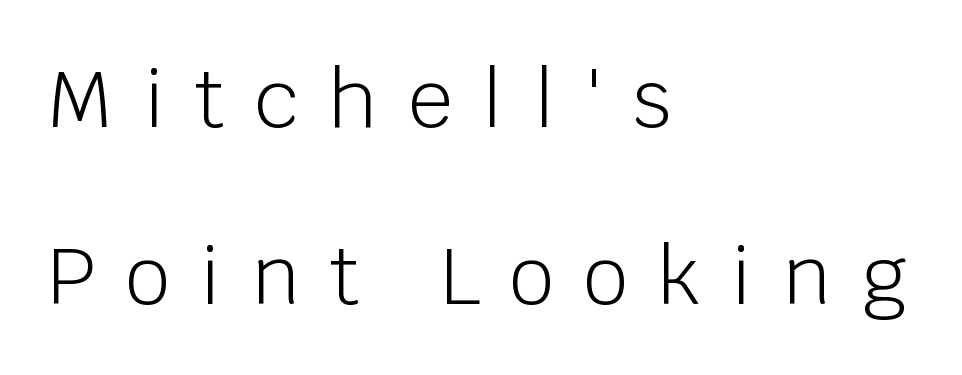
The designer dialed line spacing up above the default. Spacing verdict: proportional, widths tailored to each character. A clean baseline with only descenders dipping below it. Is this a sans? Yes — the strokes have no serifs.
